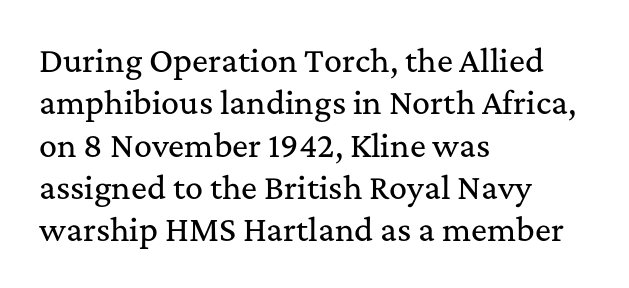
Leading matches the norm, producing a regular column. Compared with a centered layout, this one pins lines to the left instead. Old-style or modern, the face here clearly has serifs. There is no visible air inserted between adjacent glyphs.
